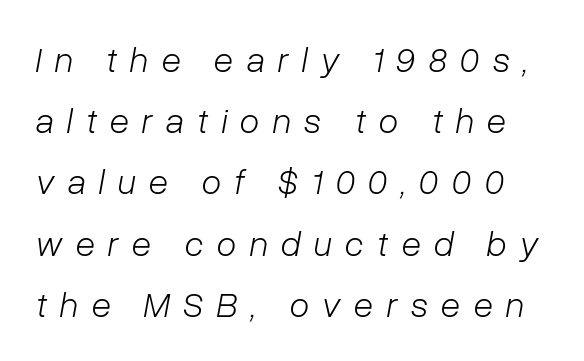
The image shows 36 px light type, italic (leaning right); set normal line spacing (1.7x), unusually wide letter spacing (+0.36 em), not underlined; low stroke contrast and a medium x-height.
